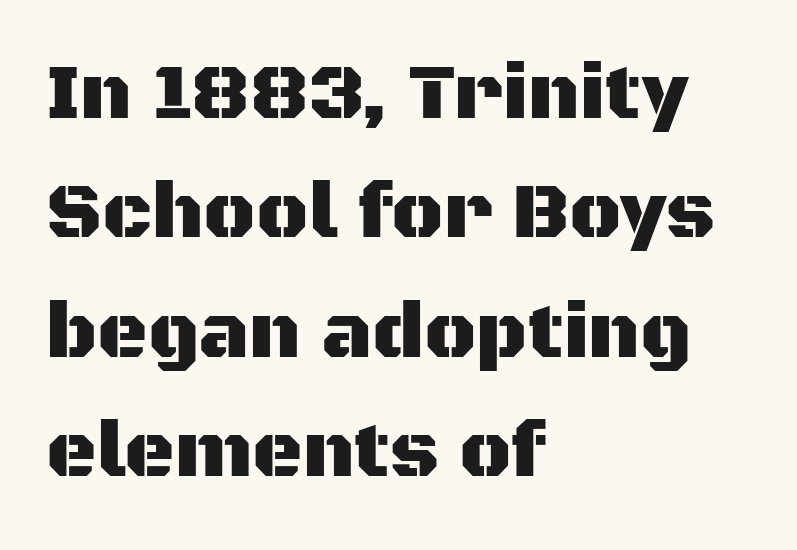
{"serif": "no", "italic": "no", "width": "normal", "stroke_contrast": "medium", "x_height": "large", "monospaced": "no", "underline": "no", "align": "left", "line_spacing": "normal", "line_spacing_ratio": 1.53, "letter_spacing": "normal", "letter_spacing_em": 0.0, "glyph_px": 78}
